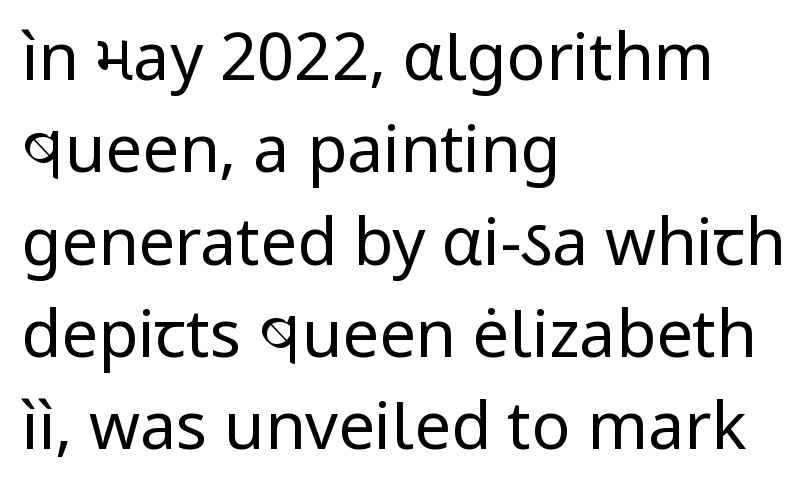
Proportional: the letters do not fall into vertical columns. Italic? Not at all — the glyphs are vertical. Compared with typical body copy, the letter spacing here is the same. Leading matches the norm, producing a regular column.
